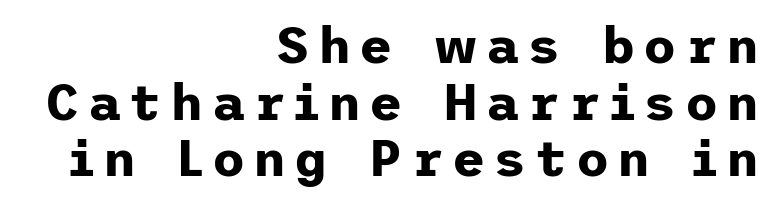
Q: Is the text bold? A: Yes.
Q: Is the text italic (slanted)? A: No, it is upright.
Q: Is the typeface a serif or a sans-serif typeface? A: Sans-serif.
Q: Is the text underlined? A: No.
Q: How is the paragraph aligned? A: Right-aligned.
Q: Is the spacing between lines tight, normal or loose? A: Tight.
Q: Width (condensed, normal, or wide)? A: Normal.
Q: Stroke contrast? A: Low.
Q: x-height? A: Medium.
